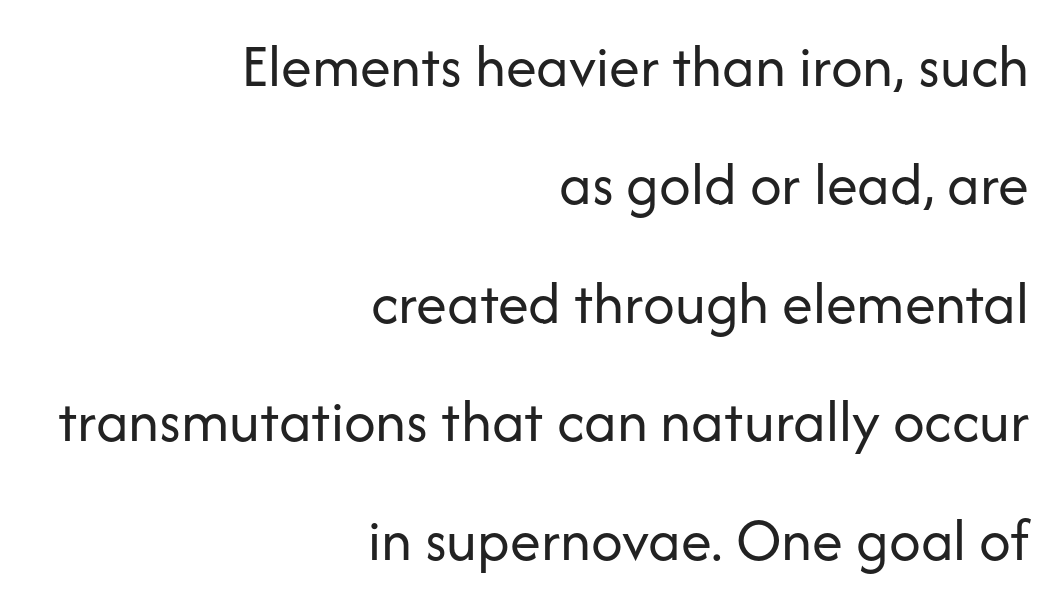
The image shows 62 px regular-weight sans-serif type, upright; set right-aligned, loose line spacing (1.91x), normal letter spacing, not underlined; low stroke contrast and a medium x-height.
